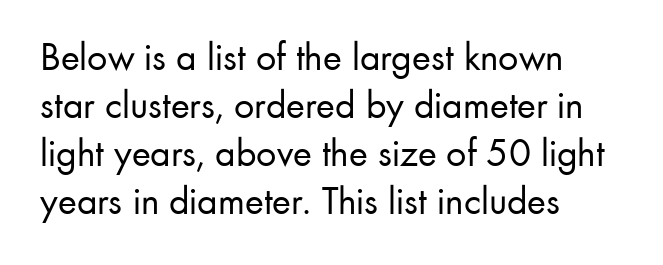
Q: Is the text bold? A: No.
Q: Is the text italic (slanted)? A: No, it is upright.
Q: Is the typeface a serif or a sans-serif typeface? A: Sans-serif.
Q: Is the text underlined? A: No.
Q: How is the paragraph aligned? A: Left-aligned.
Q: Is the spacing between letters normal or unusually wide? A: Normal.
Q: Width (condensed, normal, or wide)? A: Normal.
Q: Stroke contrast? A: Low.
Q: x-height? A: Small.
Q: Monospaced? A: No.
